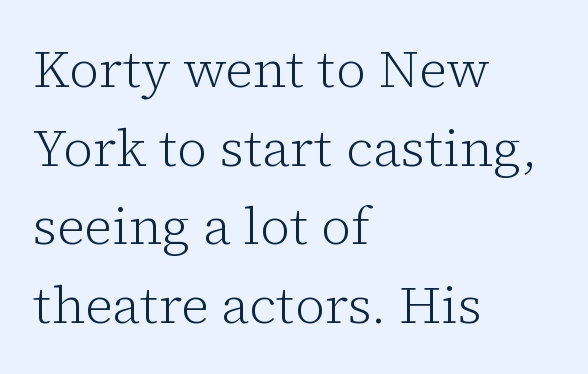
Ink coverage per letter is moderate at most. Successive baselines arrive at the customary interval. This rendering leaves character spacing at its baseline value. Underline: absent.
